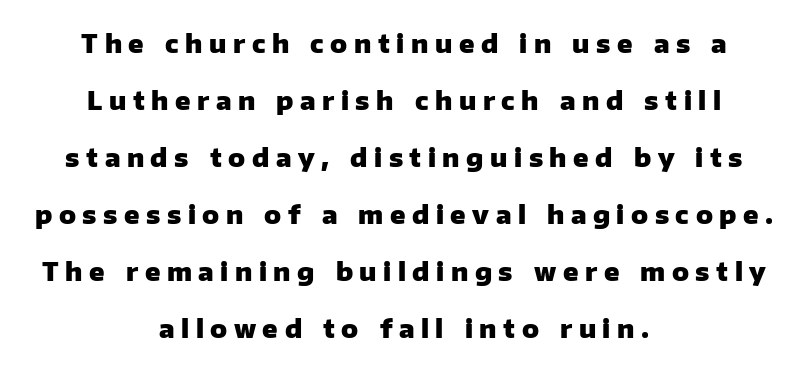
Typeset on center — no edge is straight. Weight: bold. Tall strokes in this sample are plumb rather than angled. Spacing between characters has been opened up far beyond the box default. Lines of text with bare space underneath. Whoever set this chose breathing room over compactness in the vertical rhythm.
